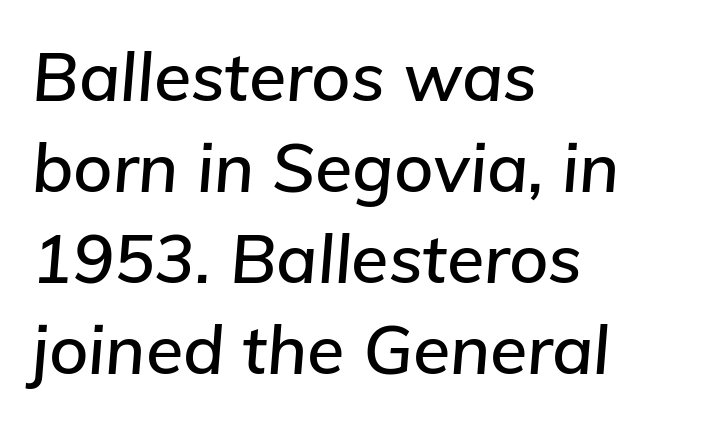
Proportional: the letters do not fall into vertical columns. Compared with typical body copy, the letter spacing here is the same. These lines stack with their left ends in a neat column. The space between consecutive lines is moderate. The specimen omits any rule beneath the text block's lines.
